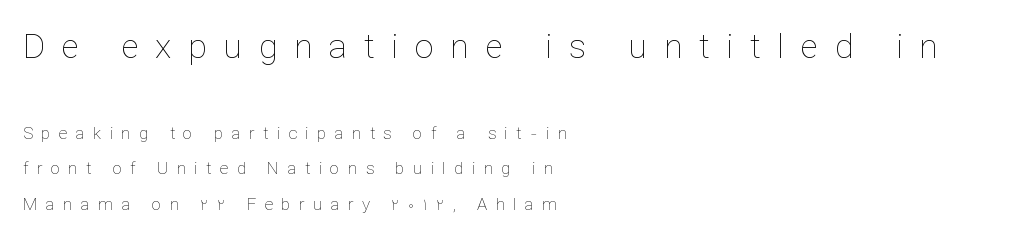
{"italic": "no", "bold": "no", "weight": "thin", "width": "normal", "stroke_contrast": "low", "x_height": "medium", "monospaced": "no", "underline": "no", "align": "left", "line_spacing": "loose", "line_spacing_ratio": 2.08, "letter_spacing": "wide", "letter_spacing_em": 0.49, "larger_block": "first", "size_ratio": 2.0, "glyph_px": 34}
